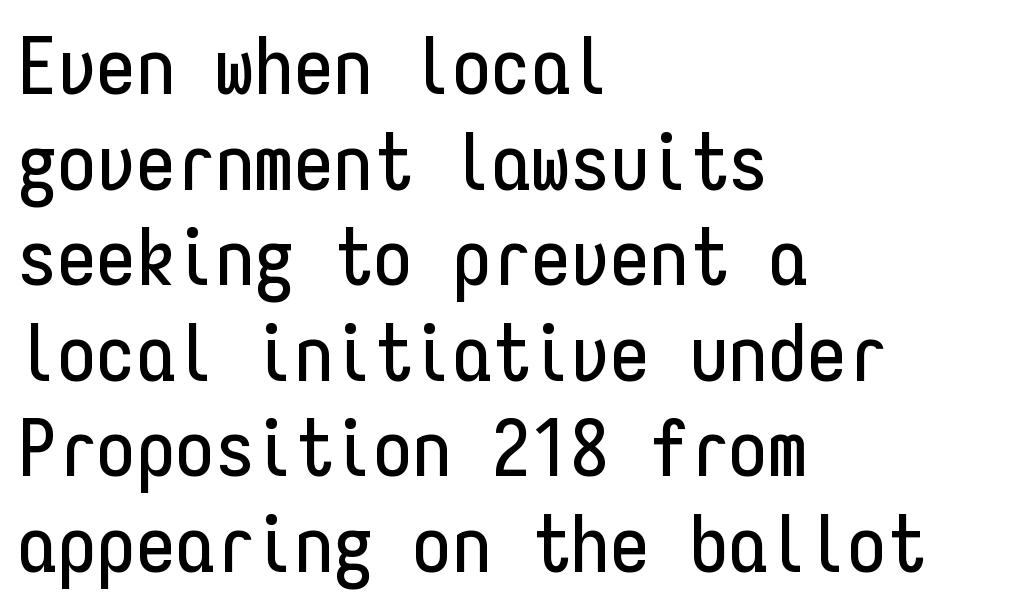
The image shows 79 px condensed sans-serif type, upright, monospaced; set left-aligned, line spacing 1.21x, normal letter spacing, not underlined; low stroke contrast and a medium x-height.
